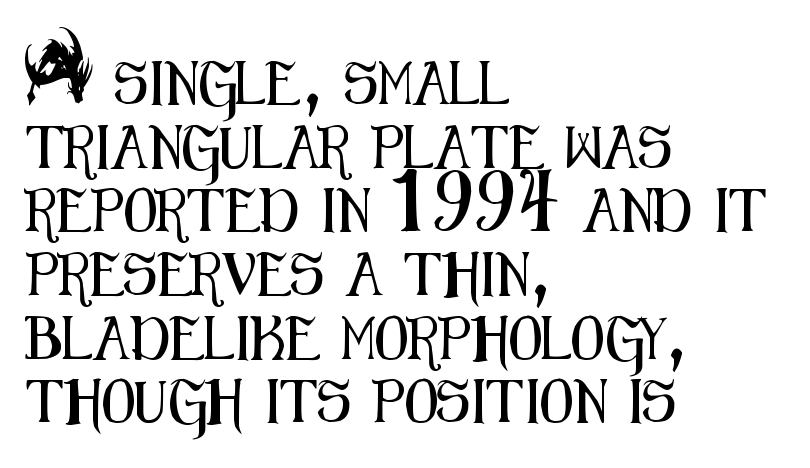
The image shows 43 px condensed sans-serif type, upright; set left-aligned, normal line spacing (1.48x), normal letter spacing, not underlined; medium stroke contrast and a small x-height.
